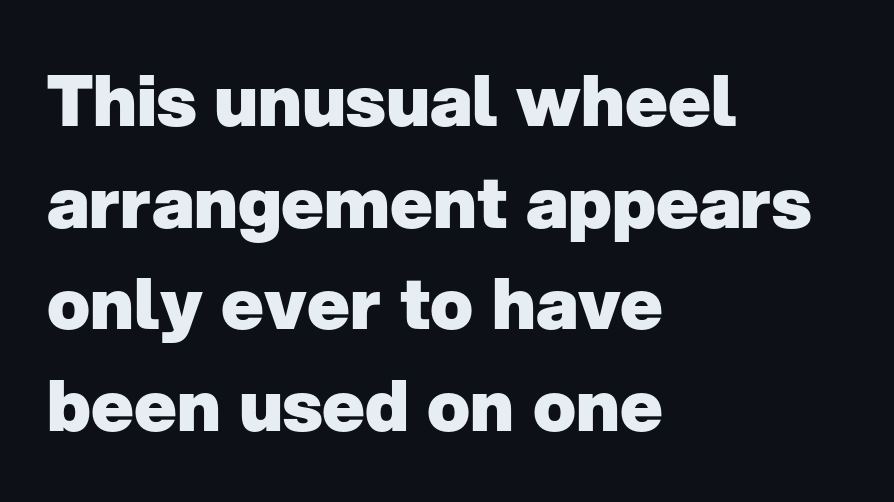
The image shows 71 px heavy sans-serif type, upright; set left-aligned, normal line spacing (1.43x), normal letter spacing, not underlined; low stroke contrast and a medium x-height.
